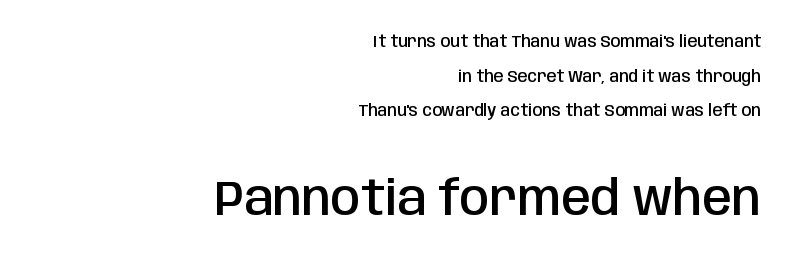
Q: Is the text bold? A: Semi-bold.
Q: Is the text italic (slanted)? A: No, it is upright.
Q: Is the typeface a serif or a sans-serif typeface? A: Sans-serif.
Q: Is the text underlined? A: No.
Q: How is the paragraph aligned? A: Right-aligned.
Q: Is the spacing between letters normal or unusually wide? A: Normal.
Q: Is the spacing between lines tight, normal or loose? A: Loose.
Q: Which block of text is set in a larger size, the first (top) or the second (bottom)? A: The second (bottom) one.
Q: Width (condensed, normal, or wide)? A: Condensed.
Q: Stroke contrast? A: Low.
Q: x-height? A: Large.
Q: Monospaced? A: No.
